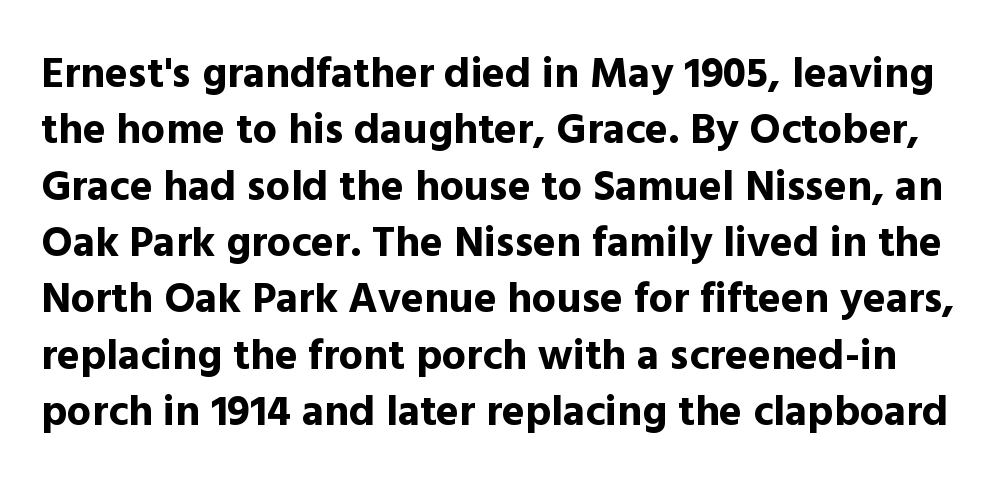
The image shows 43 px bold sans-serif type, upright; set normal line spacing (1.31x), normal letter spacing, not underlined; a medium x-height.
